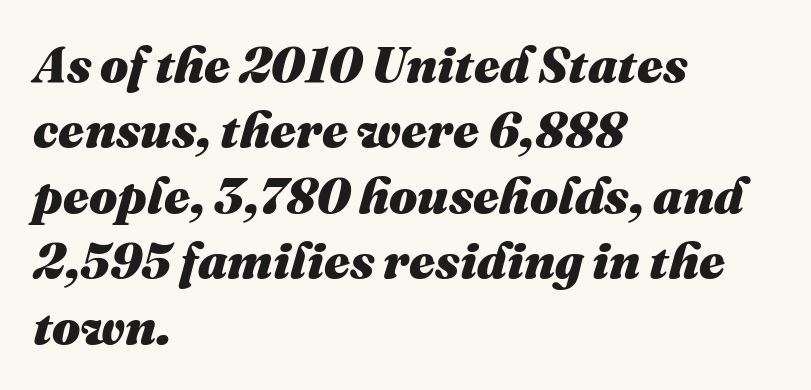
Is this a fixed-width face? No — the glyphs have proportional, varying widths. This rendering leaves character spacing at its baseline value. These lines were composed using italics. I'd describe the lettering as bold — thick and assertive. The space between consecutive lines is moderate. Layout note: lines flush left.
